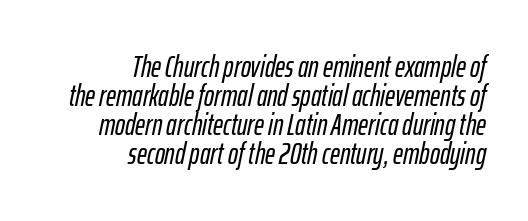
The image shows 30 px condensed type, italic (leaning right); set right-aligned, tight line spacing (0.97x), normal letter spacing, not underlined; low stroke contrast and a medium x-height.
